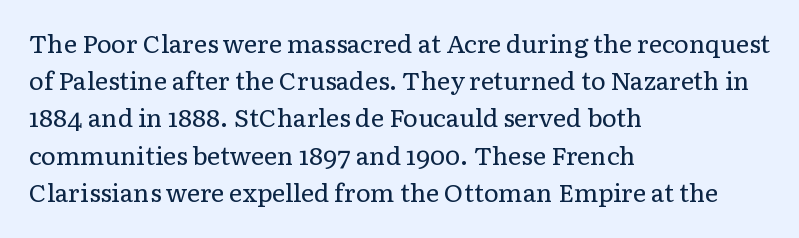
Q: Is the text bold? A: No.
Q: Is the text italic (slanted)? A: No, it is upright.
Q: Is the text underlined? A: No.
Q: How is the paragraph aligned? A: Left-aligned.
Q: Is the spacing between letters normal or unusually wide? A: Normal.
Q: Is the spacing between lines tight, normal or loose? A: Normal.
